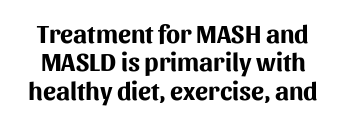
The image shows 26 px bold type, upright; set tight line spacing (1.09x), normal letter spacing, not underlined.
